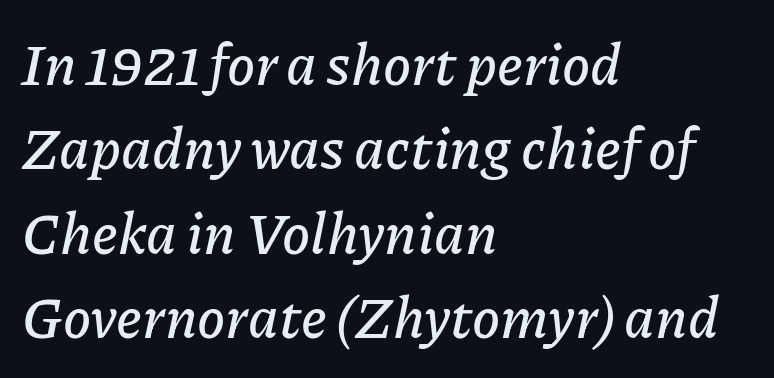
The image shows 57 px text type, italic (leaning right); set left-aligned, normal line spacing (1.48x), normal letter spacing, not underlined; low stroke contrast and a medium x-height.
